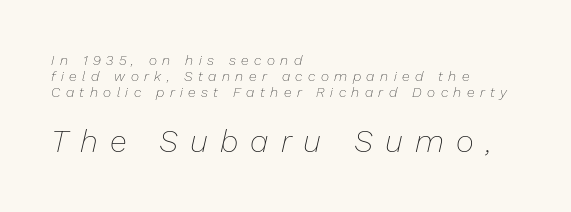
Q: Is the text bold? A: No.
Q: Is the text italic (slanted)? A: Yes, it leans right by about 13 degrees.
Q: Is the text underlined? A: No.
Q: How is the paragraph aligned? A: Left-aligned.
Q: Is the spacing between letters normal or unusually wide? A: Unusually wide.
Q: Is the spacing between lines tight, normal or loose? A: Tight.
Q: Which block of text is set in a larger size, the first (top) or the second (bottom)? A: The second (bottom) one.
Q: Width (condensed, normal, or wide)? A: Normal.
Q: Stroke contrast? A: Low.
Q: x-height? A: Medium.
Q: Monospaced? A: No.
